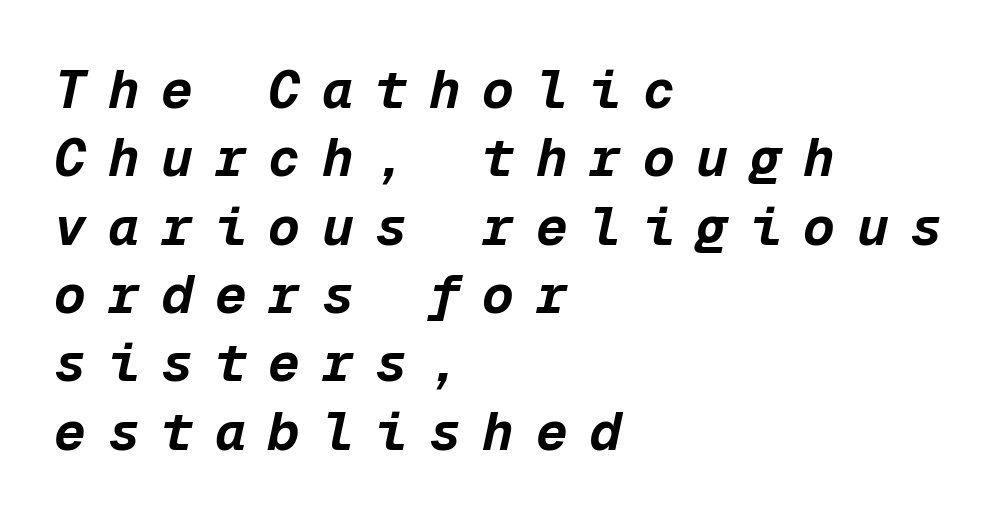
Q: Is the text bold? A: Yes.
Q: Is the text italic (slanted)? A: Yes, it leans right by about 12 degrees.
Q: Is the text underlined? A: No.
Q: How is the paragraph aligned? A: Left-aligned.
Q: Is the spacing between letters normal or unusually wide? A: Unusually wide.
Q: Is the spacing between lines tight, normal or loose? A: Normal.
Q: Width (condensed, normal, or wide)? A: Normal.
Q: Stroke contrast? A: Low.
Q: x-height? A: Medium.
Q: Monospaced? A: Yes.
